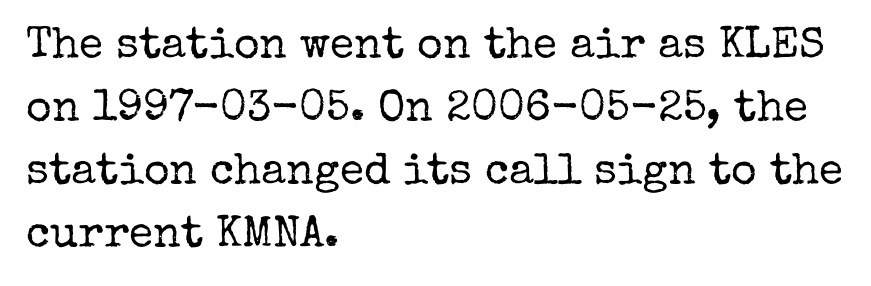
{"serif": "yes", "italic": "no", "bold": "no", "weight": "regular", "width": "normal", "stroke_contrast": "low", "x_height": "medium", "monospaced": "no", "underline": "no", "align": "left", "line_spacing": "normal", "line_spacing_ratio": 1.43, "letter_spacing": "normal", "letter_spacing_em": 0.0, "glyph_px": 44}
